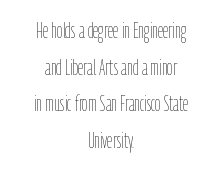
{"italic": "no", "bold": "no", "underline": "no", "align": "center", "line_spacing": "normal", "line_spacing_ratio": 1.67, "letter_spacing": "normal", "letter_spacing_em": 0.0, "glyph_px": 22}
